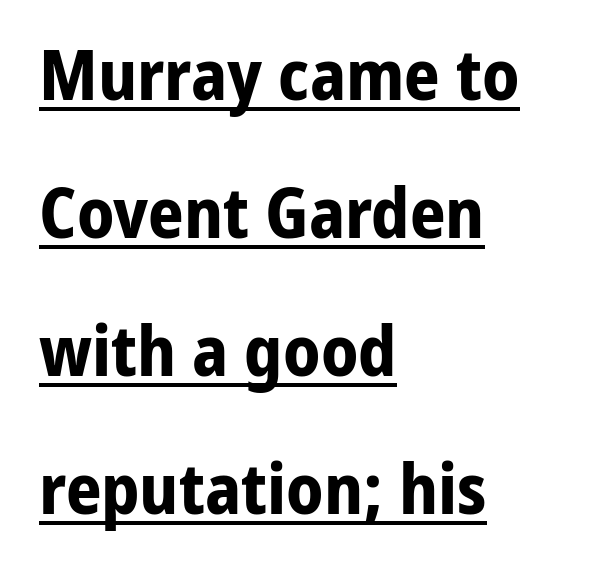
The type family on display is of the sans-serif kind. Nope, not italic — everything's standing straight. Horizontally, the lines are justified to the leading edge only. If you measured baseline to baseline, you'd find a long distance.
